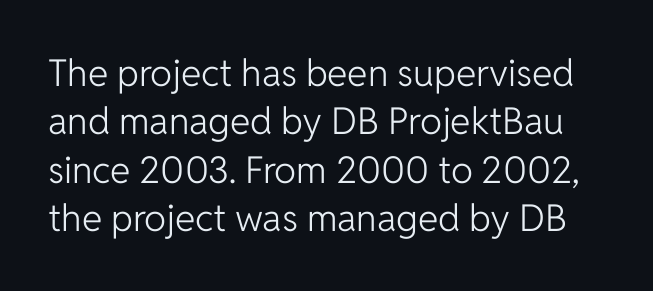
{"serif": "no", "italic": "no", "bold": "no", "weight": "light", "width": "normal", "stroke_contrast": "low", "x_height": "medium", "monospaced": "no", "underline": "no", "line_spacing": "normal", "line_spacing_ratio": 1.31, "letter_spacing": "normal", "letter_spacing_em": 0.0, "glyph_px": 37}
